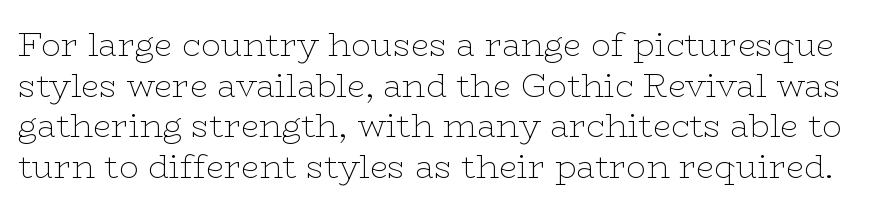
Q: Is the text bold? A: No.
Q: Is the text italic (slanted)? A: No, it is upright.
Q: Is the typeface a serif or a sans-serif typeface? A: Serif.
Q: Is the text underlined? A: No.
Q: Is the spacing between letters normal or unusually wide? A: Normal.
Q: Width (condensed, normal, or wide)? A: Wide.
Q: Stroke contrast? A: Low.
Q: x-height? A: Medium.
Q: Monospaced? A: No.
